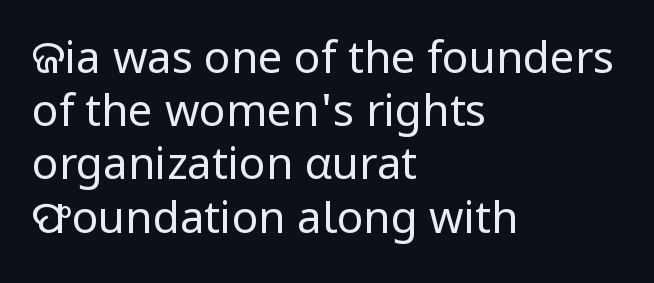
The image shows 44 px regular-weight sans-serif type, upright; set left-aligned, line spacing 1.21x, normal letter spacing, not underlined; low stroke contrast and a medium x-height.
